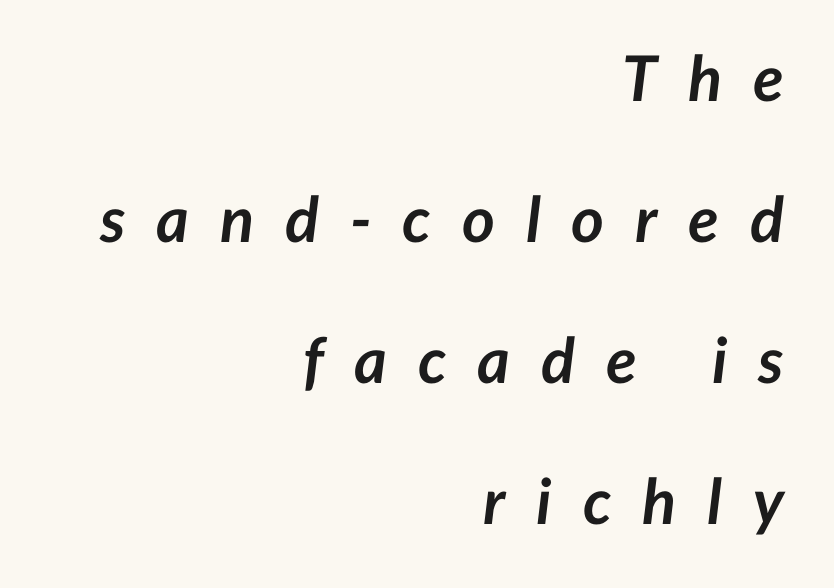
The image shows 63 px semibold type, italic (leaning right); set right-aligned, loose line spacing (2.24x), unusually wide letter spacing (+0.49 em), not underlined; low stroke contrast and a medium x-height.
